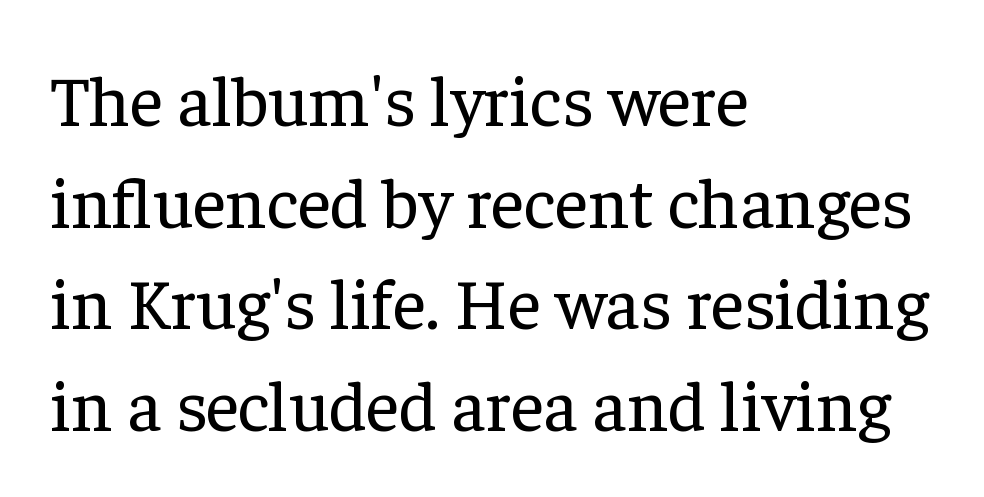
The image shows 72 px regular-weight serif type, upright; set left-aligned, normal line spacing (1.41x), normal letter spacing, not underlined; low stroke contrast and a medium x-height.
